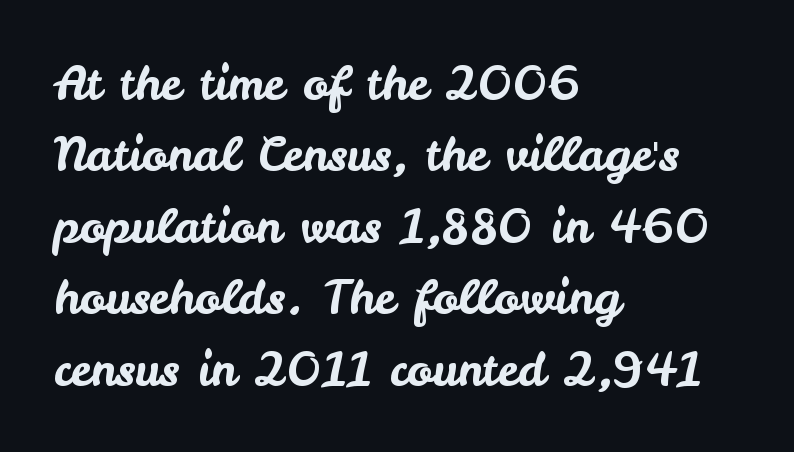
Q: Is the text italic (slanted)? A: Yes.
Q: Is the typeface a serif or a sans-serif typeface? A: Sans-serif.
Q: Is the text underlined? A: No.
Q: How is the paragraph aligned? A: Left-aligned.
Q: Is the spacing between letters normal or unusually wide? A: Normal.
Q: Is the spacing between lines tight, normal or loose? A: Normal.
Q: Width (condensed, normal, or wide)? A: Normal.
Q: Stroke contrast? A: Low.
Q: x-height? A: Small.
Q: Monospaced? A: No.
